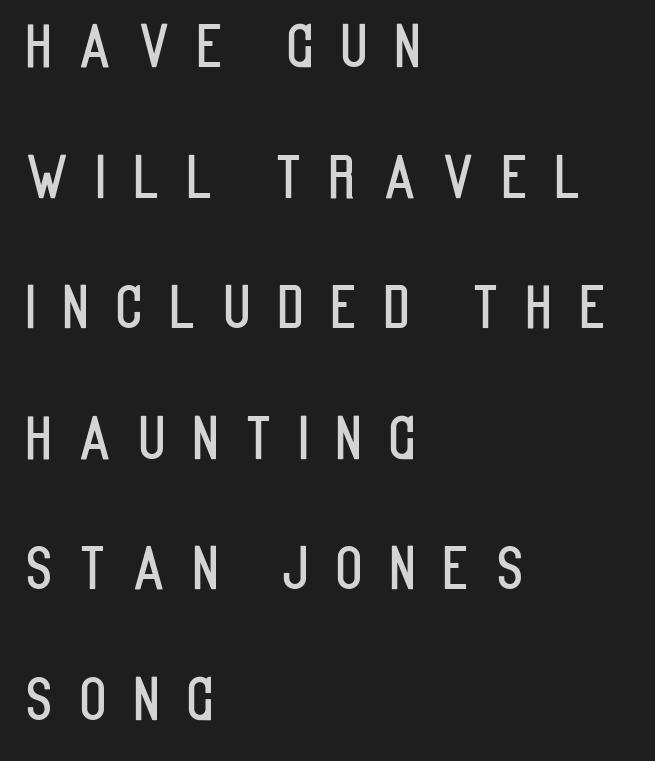
The image shows 57 px condensed sans-serif type, upright; set left-aligned, loose line spacing (2.29x), unusually wide letter spacing (+0.46 em), not underlined; low stroke contrast and a large x-height.
